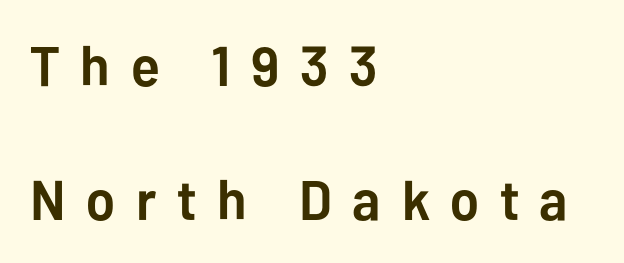
Q: Is the text bold? A: Yes.
Q: Is the text italic (slanted)? A: No, it is upright.
Q: Is the typeface a serif or a sans-serif typeface? A: Sans-serif.
Q: Is the text underlined? A: No.
Q: How is the paragraph aligned? A: Left-aligned.
Q: Is the spacing between letters normal or unusually wide? A: Unusually wide.
Q: Is the spacing between lines tight, normal or loose? A: Loose.
Q: Width (condensed, normal, or wide)? A: Normal.
Q: Stroke contrast? A: Low.
Q: x-height? A: Medium.
Q: Monospaced? A: No.
